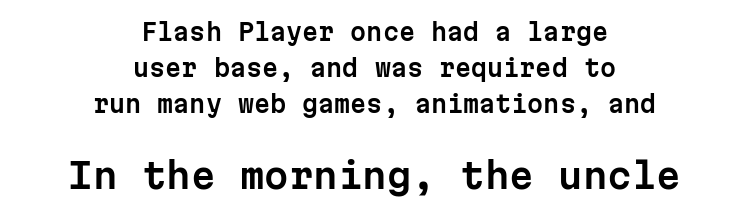
The image shows 35 px sans-serif type, upright, monospaced; set centered, normal line spacing (1.57x), normal letter spacing, not underlined; the second (bottom) block is 1.52x larger; low stroke contrast and a medium x-height.
